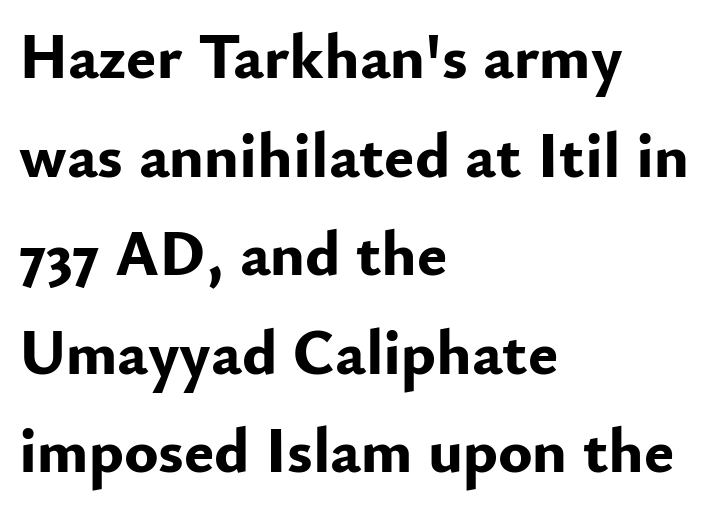
Every row of glyphs begins at an identical x-position on the left. What weight is shown? A full bold with thick strokes. The horizontal fit of the characters is conventional and even. Type style note: lacks serifs. Here the designer chose a conventional face with non-uniform glyph widths.
